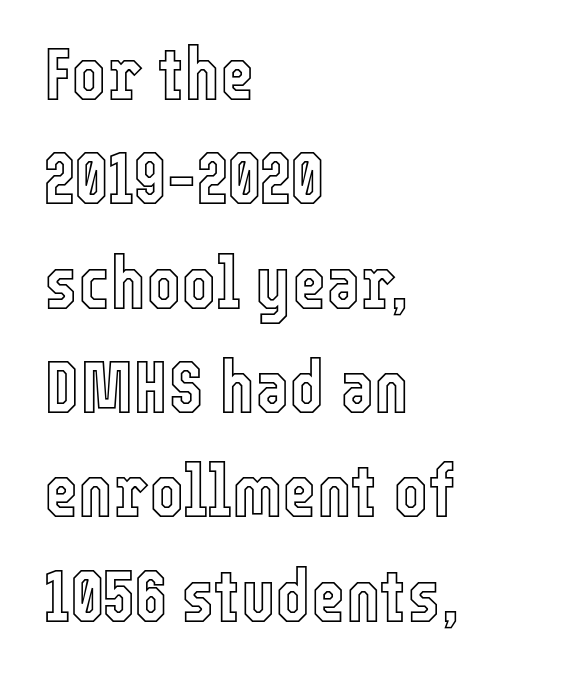
Q: Is the text italic (slanted)? A: No, it is upright.
Q: Is the text underlined? A: No.
Q: How is the paragraph aligned? A: Left-aligned.
Q: Is the spacing between letters normal or unusually wide? A: Normal.
Q: Is the spacing between lines tight, normal or loose? A: Normal.
Q: Width (condensed, normal, or wide)? A: Condensed.
Q: x-height? A: Medium.
Q: Monospaced? A: No.
